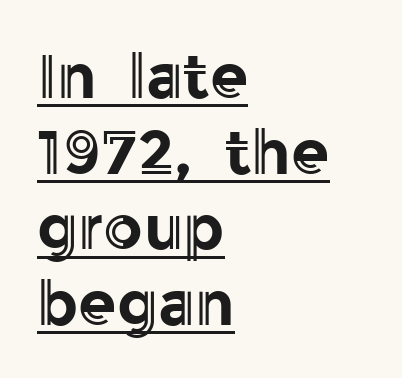
The image shows 62 px text type, upright; set left-aligned, line spacing 1.22x, normal letter spacing, underlined; a medium x-height.
